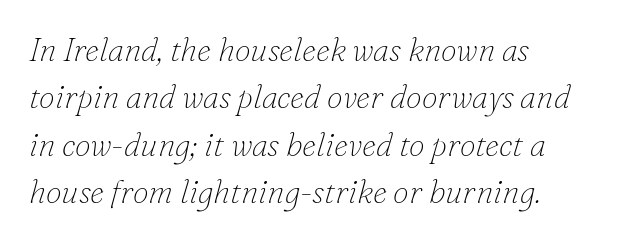
Q: Is the text bold? A: No.
Q: Is the text italic (slanted)? A: Yes, it leans right by about 16 degrees.
Q: Is the typeface a serif or a sans-serif typeface? A: Serif.
Q: Is the text underlined? A: No.
Q: How is the paragraph aligned? A: Left-aligned.
Q: Is the spacing between letters normal or unusually wide? A: Normal.
Q: Is the spacing between lines tight, normal or loose? A: Normal.
Q: Width (condensed, normal, or wide)? A: Normal.
Q: Stroke contrast? A: Low.
Q: x-height? A: Small.
Q: Monospaced? A: No.
